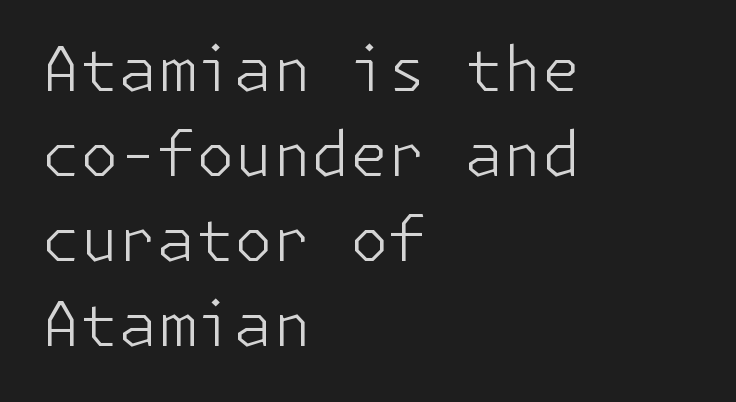
{"serif": "no", "italic": "no", "bold": "no", "weight": "light", "width": "normal", "stroke_contrast": "low", "x_height": "medium", "underline": "no", "align": "left", "line_spacing": "normal", "line_spacing_ratio": 1.37, "letter_spacing": "normal", "letter_spacing_em": 0.0, "glyph_px": 62}
